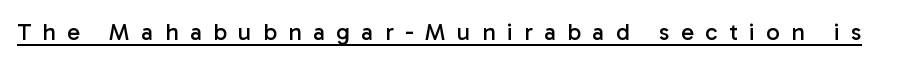
{"italic": "no", "bold": "no", "underline": "yes", "letter_spacing": "wide", "letter_spacing_em": 0.48, "glyph_px": 24}
